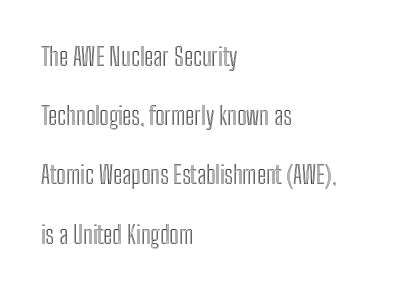
Q: Is the text italic (slanted)? A: No, it is upright.
Q: Is the text underlined? A: No.
Q: How is the paragraph aligned? A: Left-aligned.
Q: Is the spacing between letters normal or unusually wide? A: Normal.
Q: Is the spacing between lines tight, normal or loose? A: Loose.
